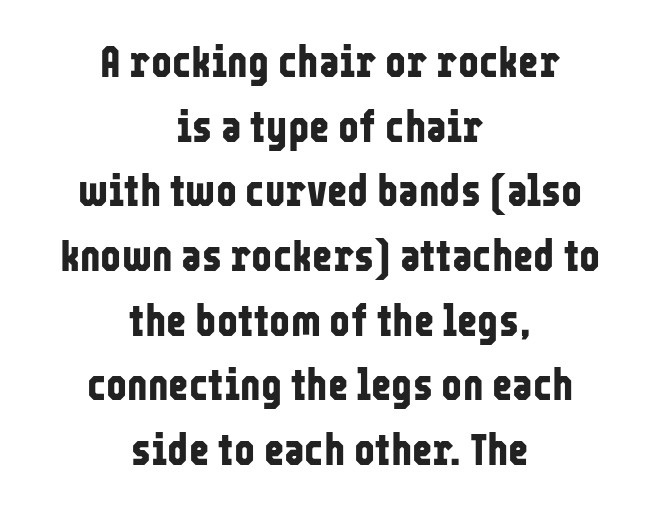
Q: Is the text bold? A: Yes.
Q: Is the text italic (slanted)? A: No, it is upright.
Q: Is the typeface a serif or a sans-serif typeface? A: Sans-serif.
Q: Is the text underlined? A: No.
Q: How is the paragraph aligned? A: Centered.
Q: Is the spacing between letters normal or unusually wide? A: Normal.
Q: Is the spacing between lines tight, normal or loose? A: Normal.
Q: Width (condensed, normal, or wide)? A: Condensed.
Q: Stroke contrast? A: Low.
Q: x-height? A: Medium.
Q: Monospaced? A: No.
